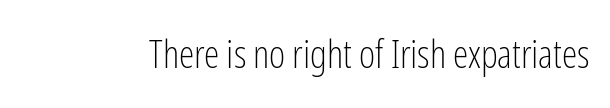
Q: Is the text bold? A: No.
Q: Is the text italic (slanted)? A: No, it is upright.
Q: Is the typeface a serif or a sans-serif typeface? A: Sans-serif.
Q: Is the text underlined? A: No.
Q: Is the spacing between letters normal or unusually wide? A: Normal.
Q: Width (condensed, normal, or wide)? A: Condensed.
Q: Stroke contrast? A: Low.
Q: x-height? A: Medium.
Q: Monospaced? A: No.
